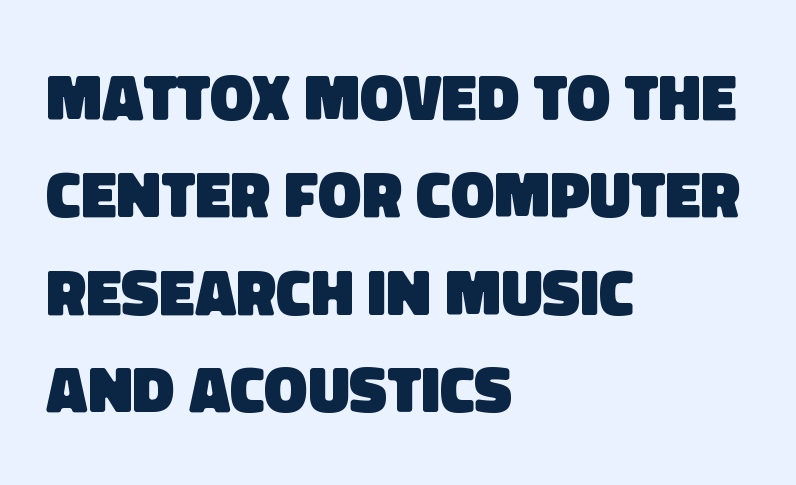
Q: Is the text bold? A: Yes.
Q: Is the typeface a serif or a sans-serif typeface? A: Sans-serif.
Q: Is the text underlined? A: No.
Q: How is the paragraph aligned? A: Left-aligned.
Q: Is the spacing between letters normal or unusually wide? A: Normal.
Q: Is the spacing between lines tight, normal or loose? A: Normal.
Q: Width (condensed, normal, or wide)? A: Normal.
Q: Stroke contrast? A: Low.
Q: x-height? A: Large.
Q: Monospaced? A: No.
